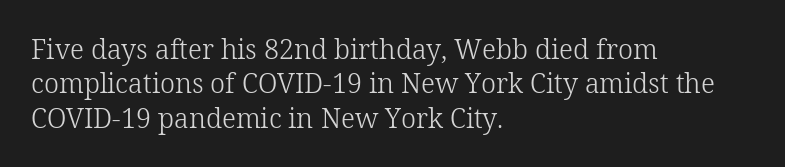
Q: Is the text bold? A: No.
Q: Is the text italic (slanted)? A: No, it is upright.
Q: Is the text underlined? A: No.
Q: How is the paragraph aligned? A: Left-aligned.
Q: Is the spacing between letters normal or unusually wide? A: Normal.
Q: Is the spacing between lines tight, normal or loose? A: Normal.
